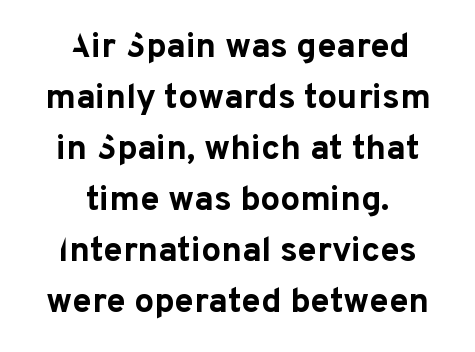
Q: Is the text bold? A: Yes.
Q: Is the text italic (slanted)? A: No, it is upright.
Q: Is the typeface a serif or a sans-serif typeface? A: Sans-serif.
Q: Is the text underlined? A: No.
Q: How is the paragraph aligned? A: Centered.
Q: Is the spacing between letters normal or unusually wide? A: Normal.
Q: Is the spacing between lines tight, normal or loose? A: Normal.
Q: Width (condensed, normal, or wide)? A: Normal.
Q: Stroke contrast? A: Low.
Q: x-height? A: Medium.
Q: Monospaced? A: No.
